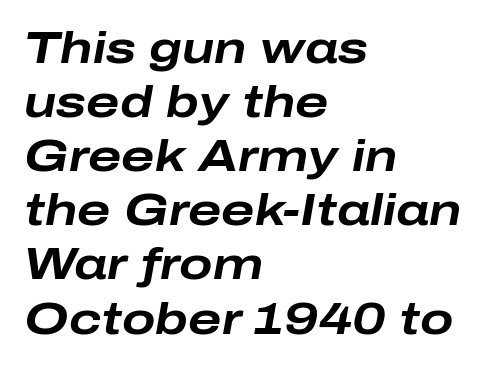
Q: Is the text bold? A: Yes.
Q: Is the text italic (slanted)? A: Yes, it leans right by about 10 degrees.
Q: Is the text underlined? A: No.
Q: How is the paragraph aligned? A: Left-aligned.
Q: Is the spacing between letters normal or unusually wide? A: Normal.
Q: Width (condensed, normal, or wide)? A: Wide.
Q: Stroke contrast? A: Low.
Q: x-height? A: Medium.
Q: Monospaced? A: No.
